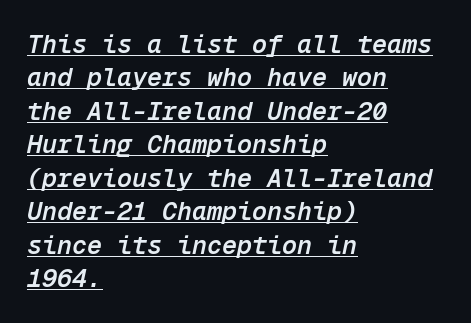
{"italic": "yes", "lean": "right", "slant_degrees": 12, "bold": "semi", "underline": "yes", "align": "left", "line_spacing": "normal", "line_spacing_ratio": 1.34, "letter_spacing": "normal", "letter_spacing_em": 0.0, "glyph_px": 25}
